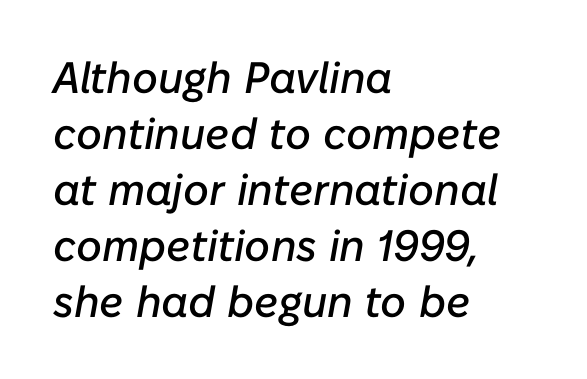
Does the lettering tilt? It does — this is italic. Note the varied advance widths — an 'i' is clearly narrower than an 'm'. Baseline-to-baseline distance is the conventional proportion of letter height. Standard letterfit; no display-style spreading of the glyphs.
